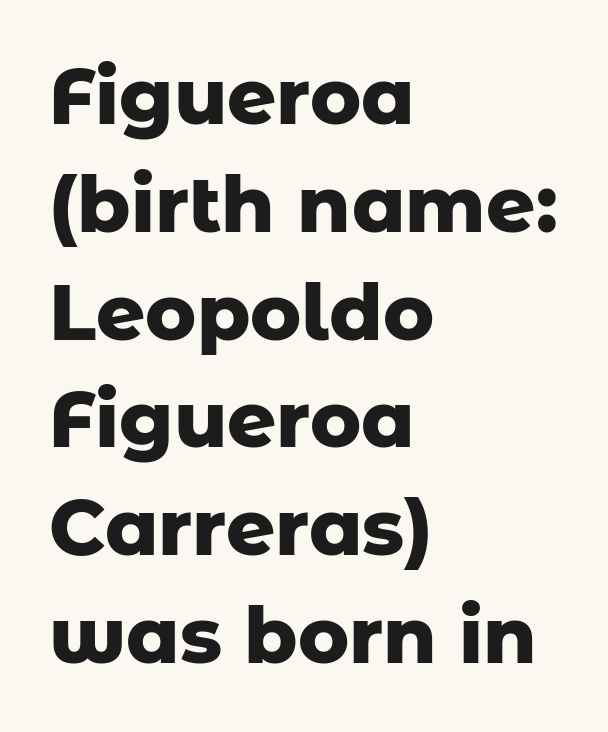
You could not count columns in this text — the font is proportionally spaced. Visually the block forms a straight wall on the left and a jagged coastline on the right. The glyphs have the mass of a bold cut. Serifs: no, the terminals of the letterforms are clean.
